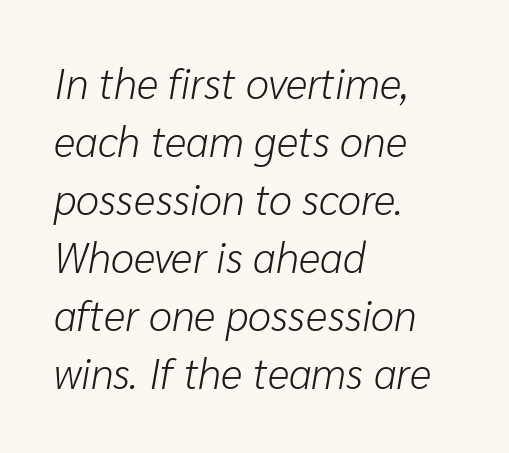
Horizontal bands of white between lines are of average thickness. Proportional: the letters do not fall into vertical columns. The weight would be labelled regular, book, light, or lighter still. The words here are not underlined.
